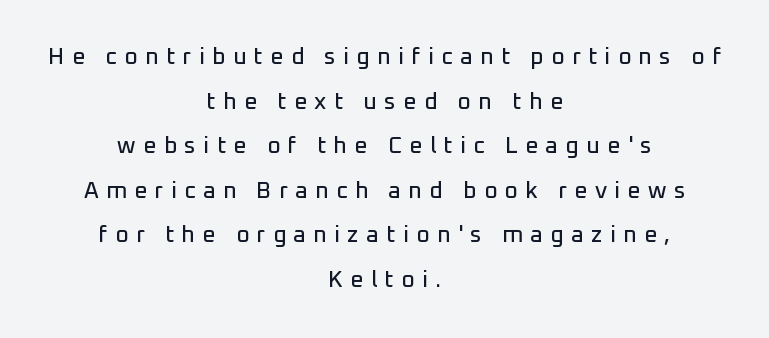
Q: Is the text italic (slanted)? A: No, it is upright.
Q: Is the text underlined? A: No.
Q: How is the paragraph aligned? A: Centered.
Q: Is the spacing between letters normal or unusually wide? A: Unusually wide.
Q: Is the spacing between lines tight, normal or loose? A: Loose.
